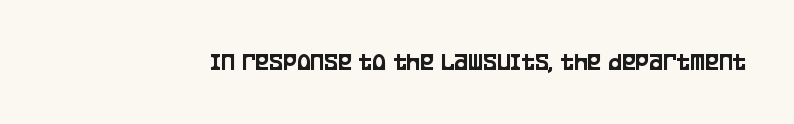
Is there any slant? The stems are plumb. Descenders are the only things crossing below the line. The line texture is even and compact thanks to regular tracking.
